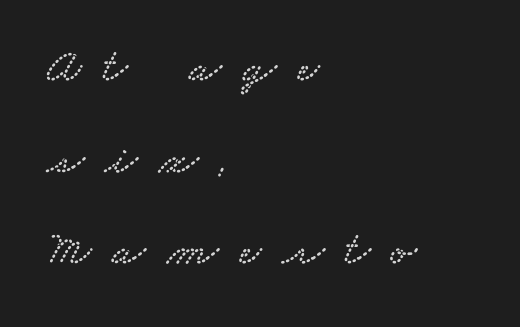
The image shows 48 px wide serif type; set left-aligned, loose line spacing (1.91x), unusually wide letter spacing (+0.44 em), not underlined; low stroke contrast and a small x-height.
